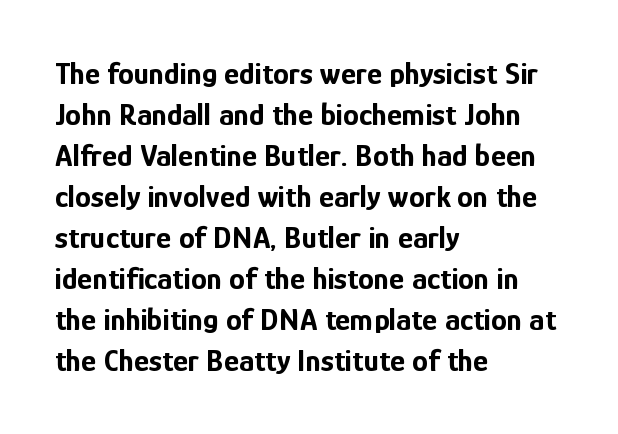
The image shows 32 px bold, condensed sans-serif type, upright; set left-aligned, normal line spacing (1.28x), normal letter spacing, not underlined; low stroke contrast and a medium x-height.
